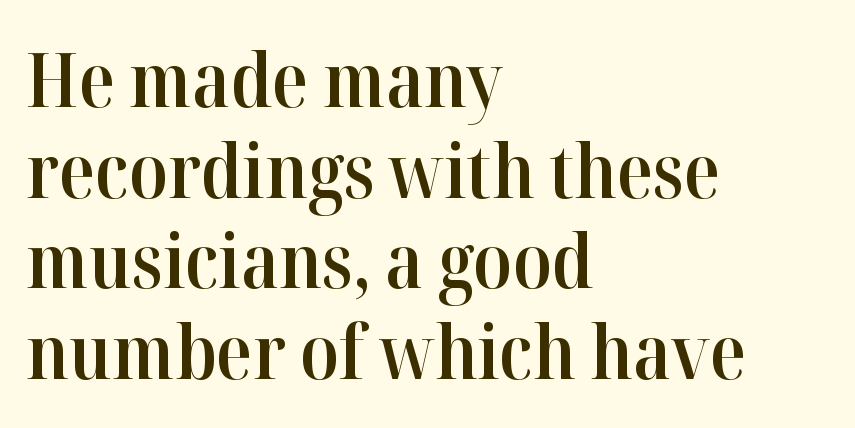
{"serif": "yes", "italic": "no", "bold": "semi", "weight": "semibold", "width": "normal", "stroke_contrast": "high", "x_height": "medium", "monospaced": "no", "underline": "no", "align": "left", "line_spacing_ratio": 1.21, "letter_spacing": "normal", "letter_spacing_em": 0.0, "glyph_px": 75}
